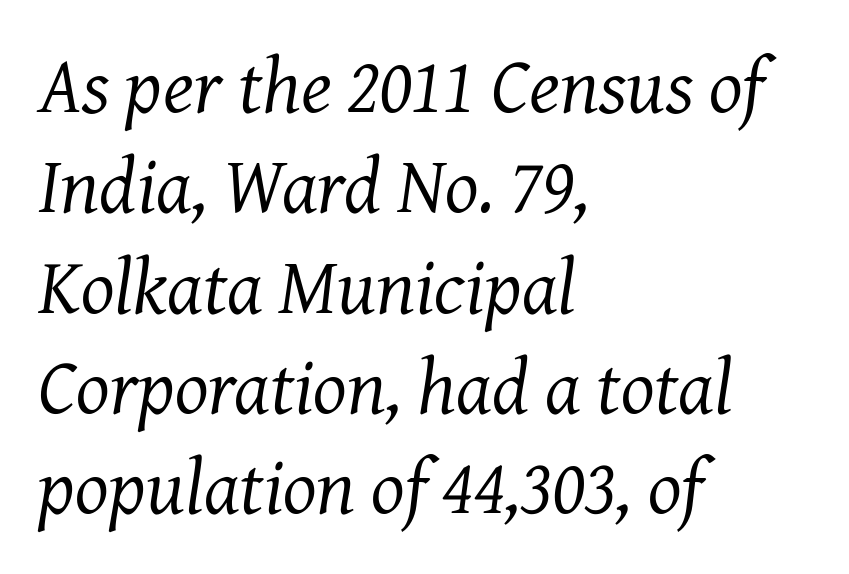
The image shows 79 px regular-weight serif type, italic (leaning right); set left-aligned, normal line spacing (1.27x), normal letter spacing, not underlined; medium stroke contrast and a medium x-height.
